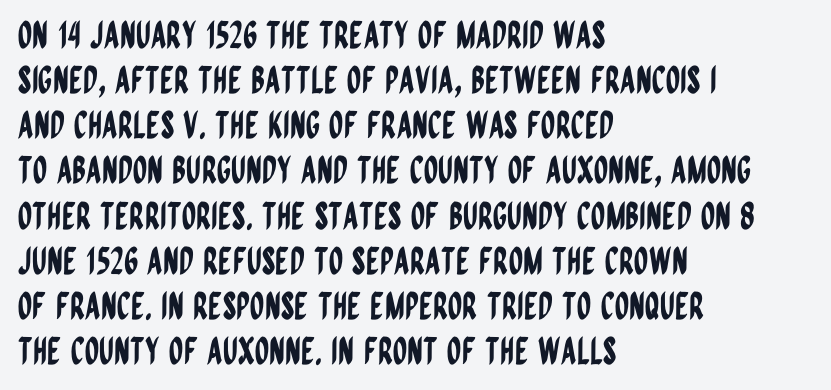
Check under the words: just untouched page. A typesetter would call this zero additional tracking. Layout note: lines flush left. The text was rendered using a sans face with plain stroke endings. Do the characters align in a grid? No, the font is proportional. Tall strokes in this sample are plumb rather than angled.
